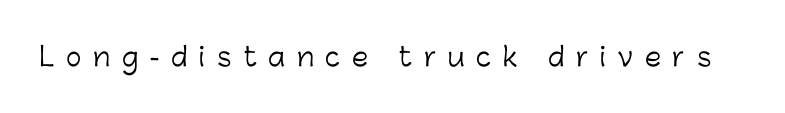
{"italic": "no", "bold": "no", "underline": "no", "letter_spacing": "wide", "letter_spacing_em": 0.45, "glyph_px": 26}
